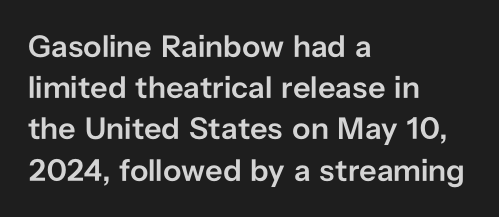
A typesetter would call this proportional, since set widths differ per character. The glyphs are unaccompanied by any horizontal stroke below them. This rendering uses left alignment, leaving the right contour irregular. This is the in-between weight designers call semibold or demi. Is there much room between lines? A standard amount, neither cramped nor airy. This sample uses an upright cut, with every glyph sitting square on the baseline.
